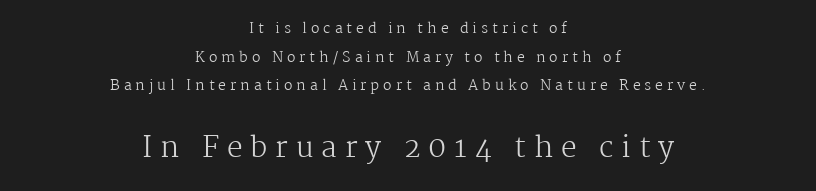
Reading down the column, the eye jumps a long way to each next line. Here the designer chose a conventional face with non-uniform glyph widths. The lines are quadded center. Nope, not italic — everything's standing straight. The type family on display is of the serif kind.
